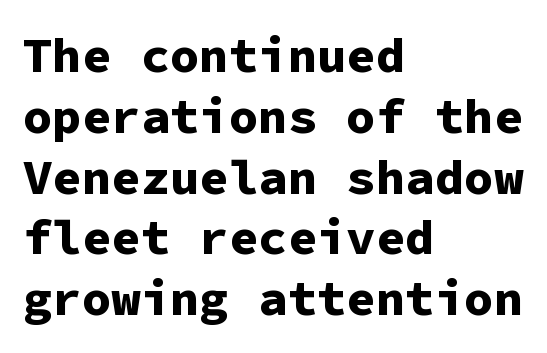
Q: Is the text bold? A: Yes.
Q: Is the text italic (slanted)? A: No, it is upright.
Q: Is the typeface a serif or a sans-serif typeface? A: Sans-serif.
Q: Is the text underlined? A: No.
Q: How is the paragraph aligned? A: Left-aligned.
Q: Is the spacing between letters normal or unusually wide? A: Normal.
Q: Width (condensed, normal, or wide)? A: Normal.
Q: Stroke contrast? A: Low.
Q: x-height? A: Medium.
Q: Monospaced? A: Yes.
